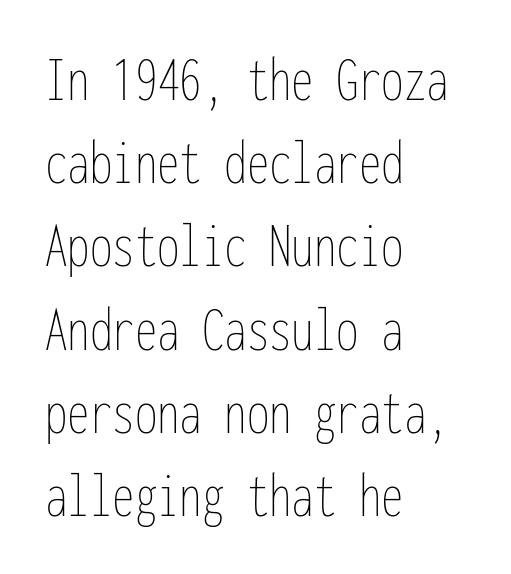
Q: Is the text bold? A: No.
Q: Is the text italic (slanted)? A: No, it is upright.
Q: Is the text underlined? A: No.
Q: How is the paragraph aligned? A: Left-aligned.
Q: Is the spacing between letters normal or unusually wide? A: Normal.
Q: Is the spacing between lines tight, normal or loose? A: Normal.
Q: Width (condensed, normal, or wide)? A: Condensed.
Q: Stroke contrast? A: Low.
Q: x-height? A: Medium.
Q: Monospaced? A: Yes.
